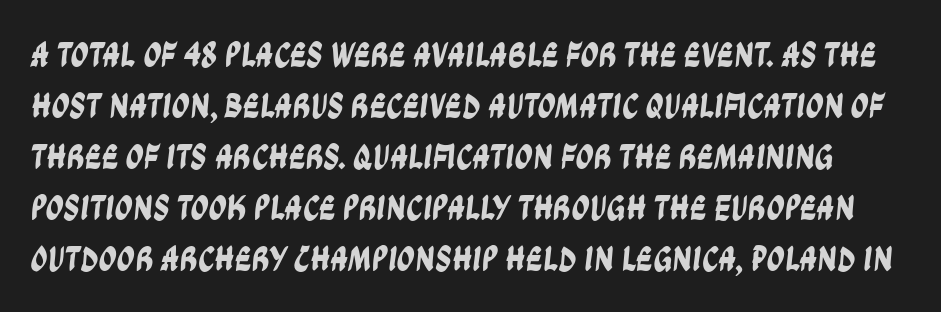
The image shows 36 px condensed sans-serif type; set normal line spacing (1.42x), normal letter spacing, not underlined; low stroke contrast and a large x-height.
